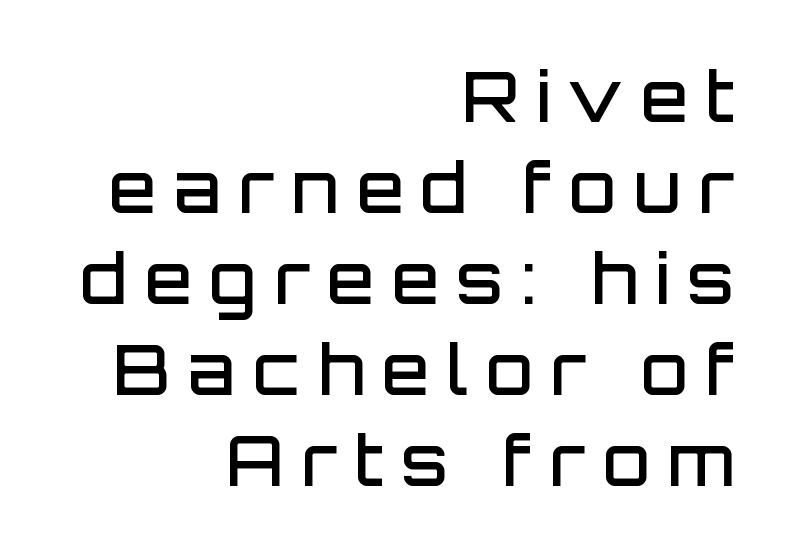
The image shows 69 px semibold sans-serif type, upright; set right-aligned, normal line spacing (1.32x), unusually wide letter spacing (+0.25 em), not underlined; low stroke contrast and a large x-height.
